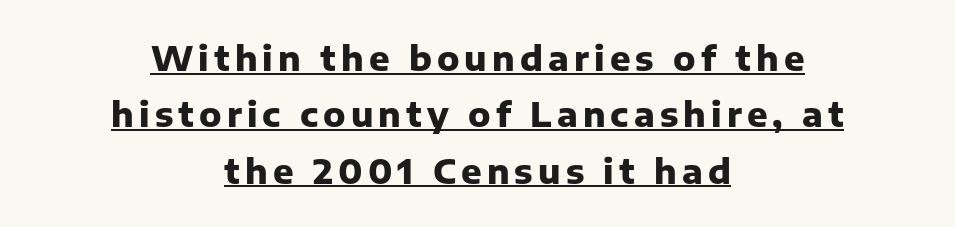
{"serif": "no", "italic": "no", "bold": "yes", "weight": "heavy", "width": "normal", "stroke_contrast": "low", "x_height": "medium", "monospaced": "no", "underline": "yes", "align": "center", "line_spacing": "normal", "line_spacing_ratio": 1.66, "glyph_px": 34}
